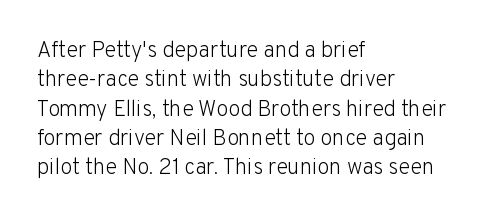
Q: Is the text bold? A: No.
Q: Is the text italic (slanted)? A: No, it is upright.
Q: Is the text underlined? A: No.
Q: How is the paragraph aligned? A: Left-aligned.
Q: Is the spacing between letters normal or unusually wide? A: Normal.
Q: Is the spacing between lines tight, normal or loose? A: Normal.
